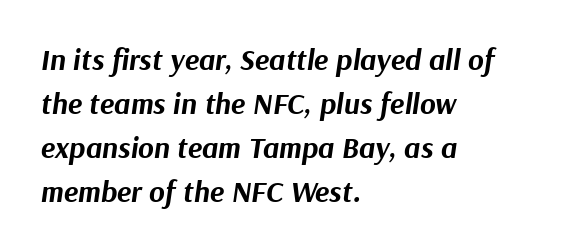
The image shows 30 px bold type, italic (leaning right); set left-aligned, normal line spacing (1.47x), normal letter spacing, not underlined; medium stroke contrast and a medium x-height.
